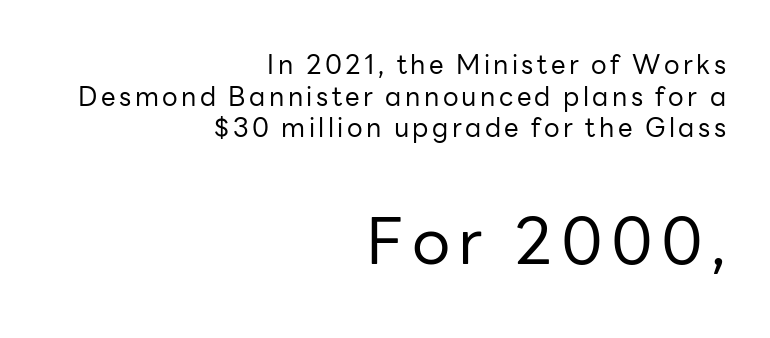
Think standard paragraph weight, or any step lighter than that. Letterform terminals end flat and unadorned throughout the passage. Vertical strokes here are truly vertical. This rendering features lettering with no underline.
